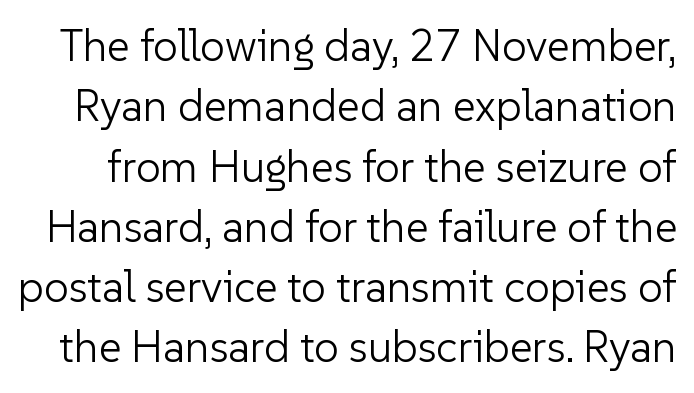
Do the letters lean? They stand straight. The letterforms sit shoulder to shoulder at normal distance. The face looks like a standard text weight, possibly lighter. Is there much room between lines? A standard amount, neither cramped nor airy. Regarding serifs, this sample does without them.
